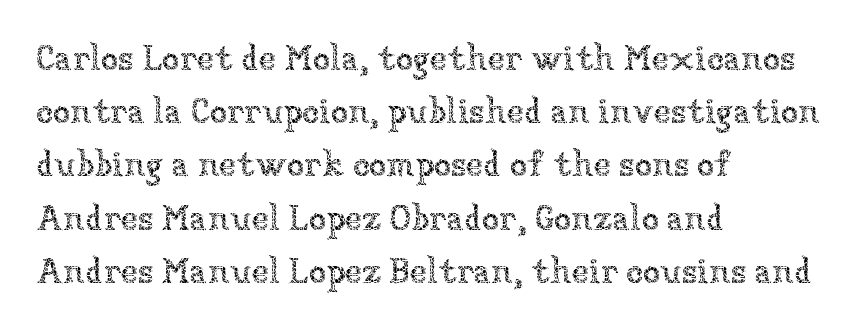
{"italic": "no", "bold": "no", "weight": "thin", "width": "normal", "stroke_contrast": "low", "x_height": "medium", "monospaced": "no", "underline": "no", "align": "left", "line_spacing": "normal", "line_spacing_ratio": 1.52, "letter_spacing": "normal", "letter_spacing_em": 0.0, "glyph_px": 35}
